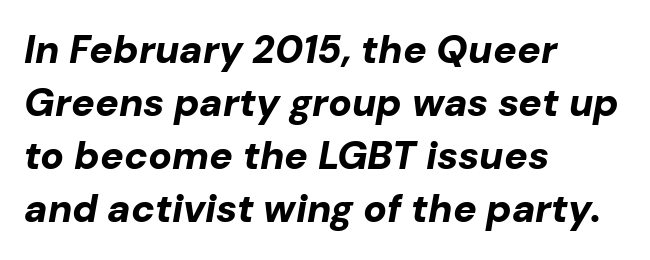
A classic flush-left, rag-right setting is used for this passage. Quick note: interline space is typical. Descenders are the only things crossing below the line. These lines are rendered in a variable-pitch font. Looking at the ascenders, they clearly lean. Spacing between characters is what you'd get straight out of the box.
